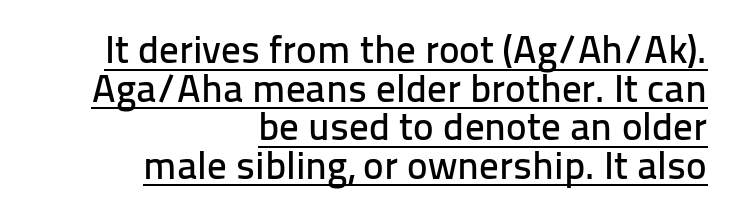
Q: Is the text italic (slanted)? A: No, it is upright.
Q: Is the typeface a serif or a sans-serif typeface? A: Sans-serif.
Q: Is the text underlined? A: Yes.
Q: How is the paragraph aligned? A: Right-aligned.
Q: Is the spacing between letters normal or unusually wide? A: Normal.
Q: Is the spacing between lines tight, normal or loose? A: Tight.
Q: Width (condensed, normal, or wide)? A: Normal.
Q: Stroke contrast? A: Low.
Q: x-height? A: Medium.
Q: Monospaced? A: No.
